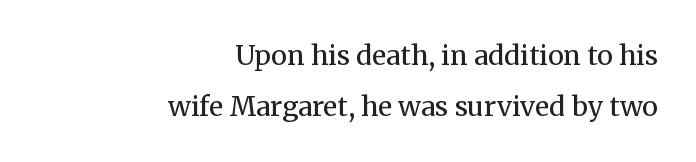
{"italic": "no", "bold": "no", "underline": "no", "align": "right", "line_spacing_ratio": 1.88, "letter_spacing": "normal", "letter_spacing_em": 0.0, "glyph_px": 27}
